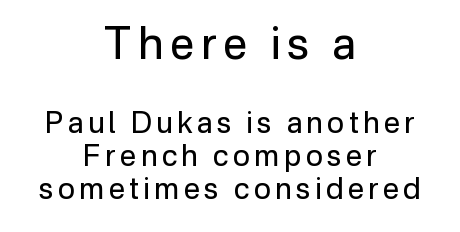
{"serif": "no", "italic": "no", "bold": "no", "weight": "regular", "width": "normal", "stroke_contrast": "low", "x_height": "medium", "monospaced": "no", "underline": "no", "align": "center", "line_spacing": "tight", "line_spacing_ratio": 1.14, "larger_block": "first", "size_ratio": 1.52, "glyph_px": 44}
